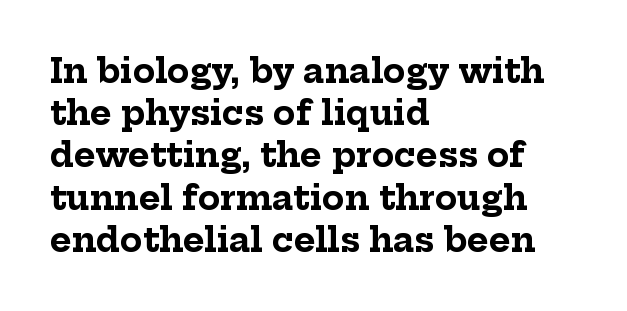
The image shows 33 px bold serif type, upright; set left-aligned, normal line spacing (1.28x), normal letter spacing, not underlined; low stroke contrast and a medium x-height.
